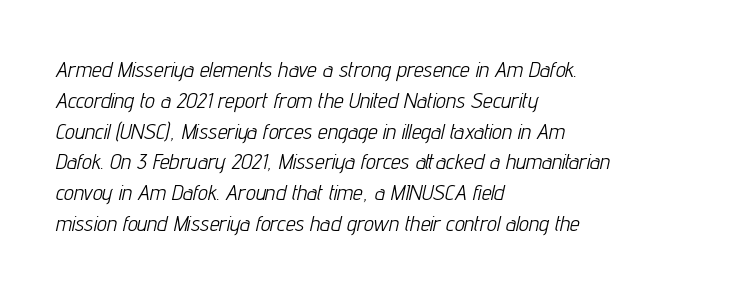
{"italic": "yes", "lean": "right", "slant_degrees": 12, "bold": "no", "underline": "no", "align": "left", "line_spacing": "normal", "line_spacing_ratio": 1.4, "letter_spacing": "normal", "letter_spacing_em": 0.0, "glyph_px": 22}
